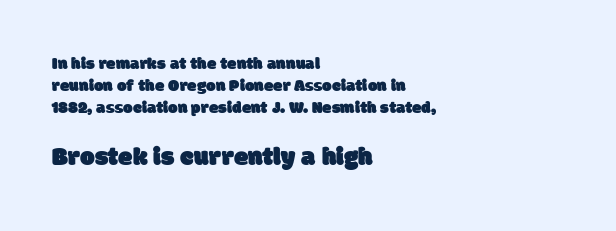
Q: Is the text underlined? A: No.
Q: How is the paragraph aligned? A: Left-aligned.
Q: Is the spacing between letters normal or unusually wide? A: Normal.
Q: Is the spacing between lines tight, normal or loose? A: Normal.
Q: Which block of text is set in a larger size, the first (top) or the second (bottom)? A: The second (bottom) one.
